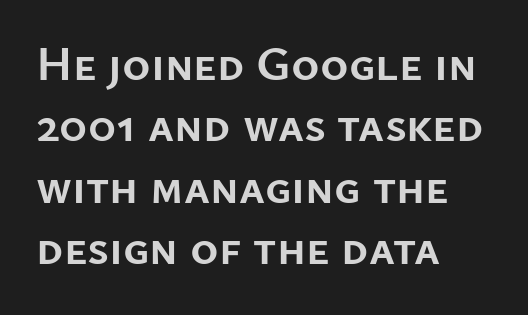
What stands out about the letter spacing? Nothing — it is the standard amount. Regarding serifs, this sample does without them. A dark, heavy texture on the line: the type is bold. A typesetter would call this leading conventional body-copy spacing. Rendered with straight, roman letterforms.
